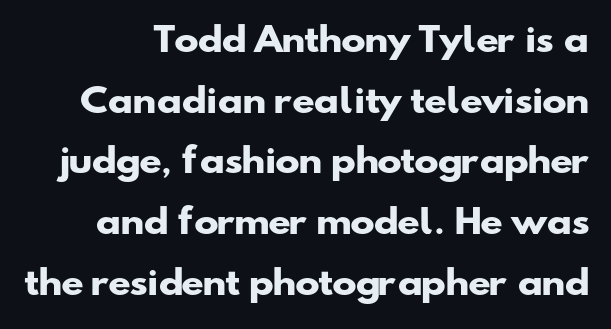
Q: Is the text bold? A: Yes.
Q: Is the typeface a serif or a sans-serif typeface? A: Sans-serif.
Q: Is the text underlined? A: No.
Q: Is the spacing between letters normal or unusually wide? A: Normal.
Q: Width (condensed, normal, or wide)? A: Wide.
Q: Stroke contrast? A: Low.
Q: x-height? A: Small.
Q: Monospaced? A: No.
